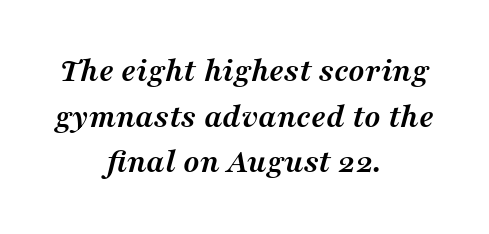
The image shows 34 px semibold serif type, italic (leaning right); set centered, normal line spacing (1.34x), normal letter spacing, not underlined; medium stroke contrast and a medium x-height.
